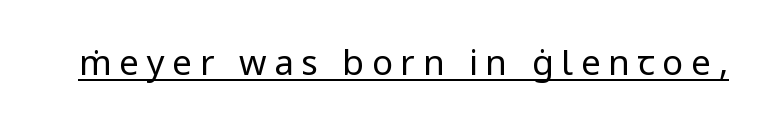
The image shows 35 px regular-weight sans-serif type, upright; set unusually wide letter spacing (+0.22 em), underlined; low stroke contrast and a medium x-height.
